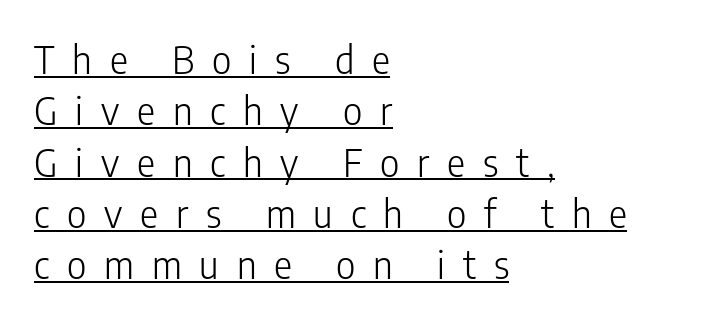
The image shows 38 px light, condensed sans-serif type, upright; set left-aligned, normal line spacing (1.35x), unusually wide letter spacing (+0.47 em), underlined; low stroke contrast and a medium x-height.
